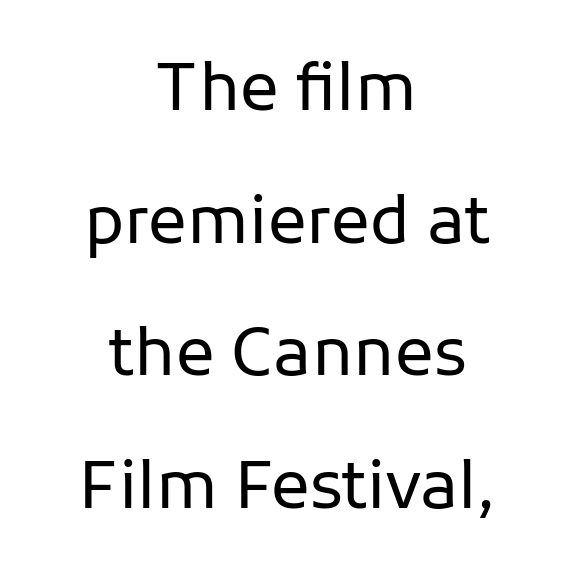
Spacing verdict: proportional, widths tailored to each character. Leading: increased. Letterform terminals end flat and unadorned throughout the passage. The typography opts for an upright posture over an oblique one. Quick note: underline off. The horizontal fit of the characters is conventional and even.
